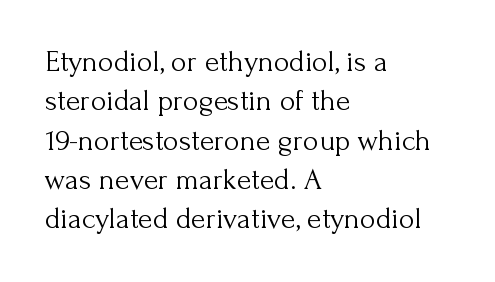
Style check: upright. Line spacing here is normal. Between one letter and the next there's only the usual sliver of space. Quick note: underline off. Letters have the restrained weight of plain body copy at most.
